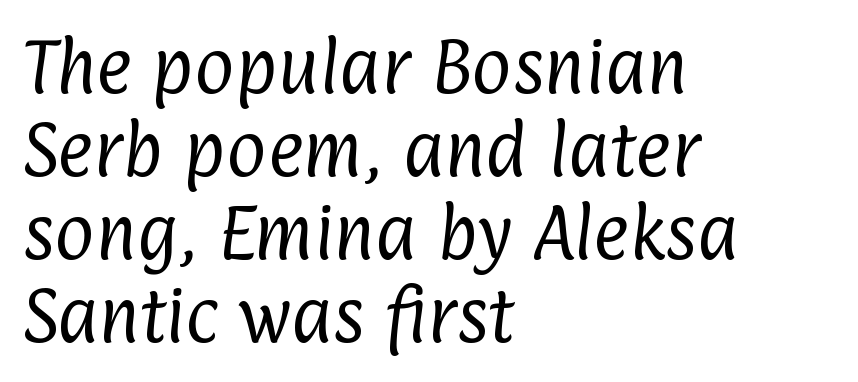
Q: Is the text bold? A: No.
Q: Is the typeface a serif or a sans-serif typeface? A: Sans-serif.
Q: Is the text underlined? A: No.
Q: How is the paragraph aligned? A: Left-aligned.
Q: Is the spacing between letters normal or unusually wide? A: Normal.
Q: Is the spacing between lines tight, normal or loose? A: Normal.
Q: Width (condensed, normal, or wide)? A: Condensed.
Q: Stroke contrast? A: Low.
Q: x-height? A: Medium.
Q: Monospaced? A: No.
